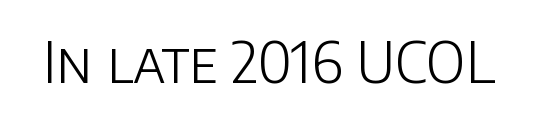
The image shows 56 px light sans-serif type, upright; set normal letter spacing, not underlined; low stroke contrast and a large x-height.
